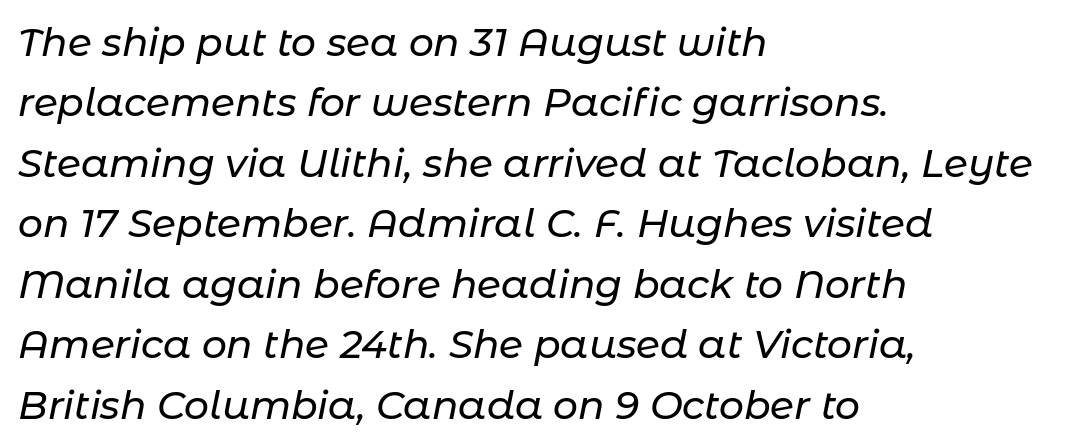
Q: Is the text italic (slanted)? A: Yes, it leans right by about 11 degrees.
Q: Is the text underlined? A: No.
Q: How is the paragraph aligned? A: Left-aligned.
Q: Is the spacing between letters normal or unusually wide? A: Normal.
Q: Is the spacing between lines tight, normal or loose? A: Normal.
Q: Width (condensed, normal, or wide)? A: Normal.
Q: Stroke contrast? A: Low.
Q: x-height? A: Medium.
Q: Monospaced? A: No.
